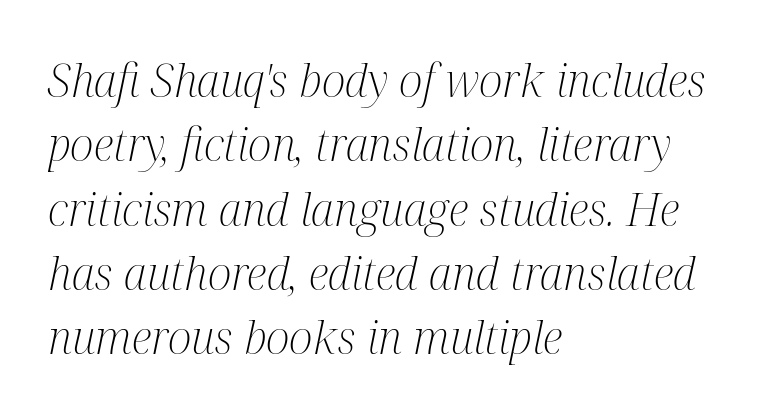
The image shows 45 px light, condensed serif type, italic (leaning right); set left-aligned, normal line spacing (1.43x), normal letter spacing, not underlined; medium stroke contrast and a medium x-height.
